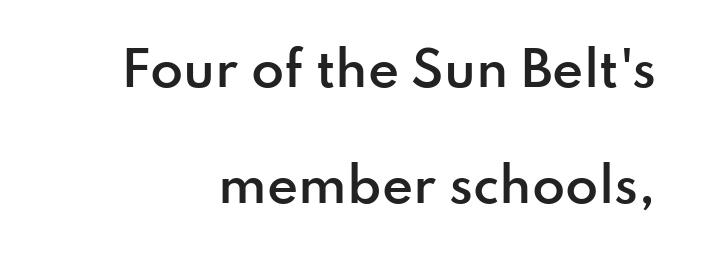
{"serif": "no", "italic": "no", "bold": "semi", "weight": "semibold", "width": "normal", "stroke_contrast": "low", "x_height": "small", "monospaced": "no", "underline": "no", "line_spacing": "loose", "line_spacing_ratio": 2.41, "letter_spacing": "normal", "letter_spacing_em": 0.0, "glyph_px": 48}
